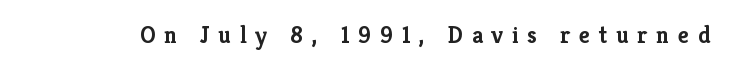
The specimen reads as upright at a glance. Bare-footed words on every line. In terms of letterspacing, this is a distinctly airy, spread setting. The glyphs have the mass of a bold cut.
